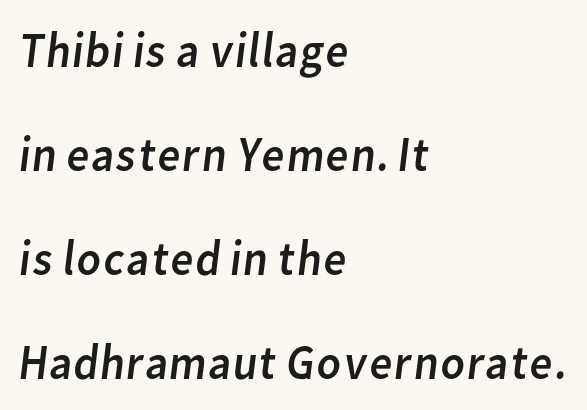
Q: Is the text bold? A: No.
Q: Is the typeface a serif or a sans-serif typeface? A: Sans-serif.
Q: Is the text underlined? A: No.
Q: How is the paragraph aligned? A: Left-aligned.
Q: Is the spacing between letters normal or unusually wide? A: Normal.
Q: Is the spacing between lines tight, normal or loose? A: Loose.
Q: Width (condensed, normal, or wide)? A: Normal.
Q: Stroke contrast? A: Low.
Q: x-height? A: Medium.
Q: Monospaced? A: No.
